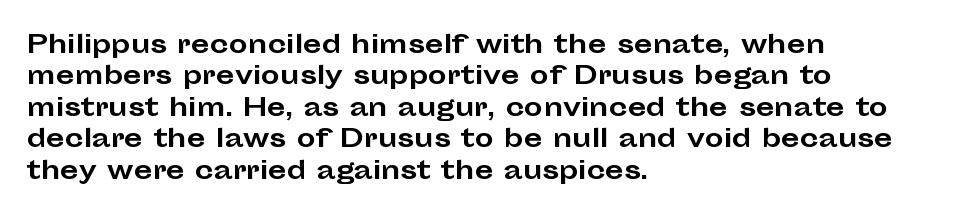
{"italic": "no", "bold": "yes", "underline": "no", "align": "left", "line_spacing": "normal", "line_spacing_ratio": 1.31, "letter_spacing": "normal", "letter_spacing_em": 0.0, "glyph_px": 24}
